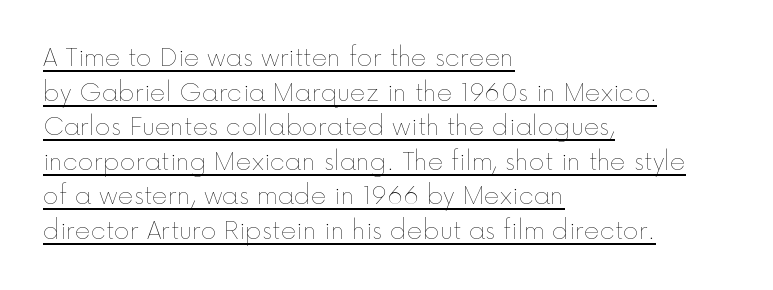
Q: Is the text bold? A: No.
Q: Is the text italic (slanted)? A: No, it is upright.
Q: Is the text underlined? A: Yes.
Q: How is the paragraph aligned? A: Left-aligned.
Q: Is the spacing between letters normal or unusually wide? A: Normal.
Q: Is the spacing between lines tight, normal or loose? A: Normal.
